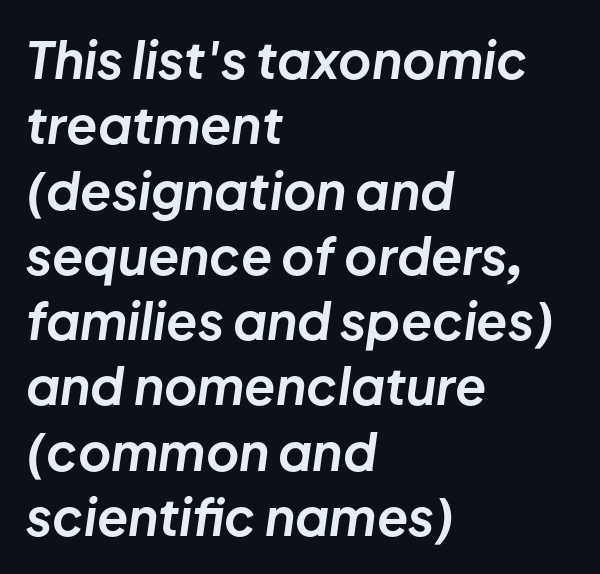
{"italic": "yes", "lean": "right", "slant_degrees": 8, "bold": "yes", "weight": "bold", "width": "normal", "stroke_contrast": "low", "x_height": "medium", "monospaced": "no", "underline": "no", "align": "left", "line_spacing": "normal", "line_spacing_ratio": 1.28, "letter_spacing": "normal", "letter_spacing_em": 0.0, "glyph_px": 51}
